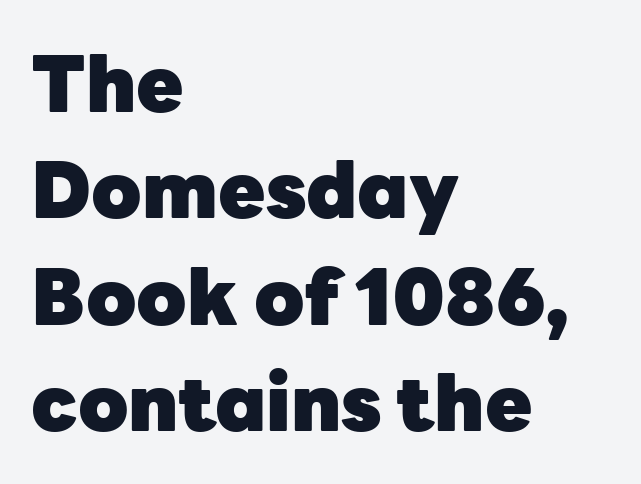
Is the type bold? Yes — the strokes are clearly thick and heavy. The passage shown is typed in a proportional face where columns would drift. Ordinary non-slanted type is in use. Stroke terminals: plain, sans-serif. These lines keep a tight, regular rhythm from letter to letter. Normally led — the rows are evenly, conventionally spaced.
